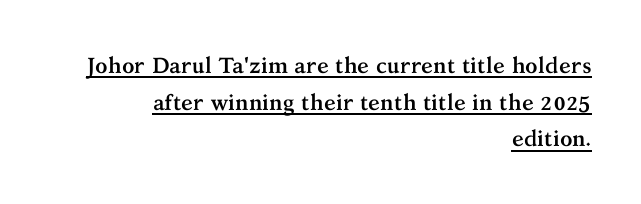
Q: Is the text bold? A: Yes.
Q: Is the text italic (slanted)? A: No, it is upright.
Q: Is the text underlined? A: Yes.
Q: How is the paragraph aligned? A: Right-aligned.
Q: Is the spacing between letters normal or unusually wide? A: Normal.
Q: Is the spacing between lines tight, normal or loose? A: Normal.
